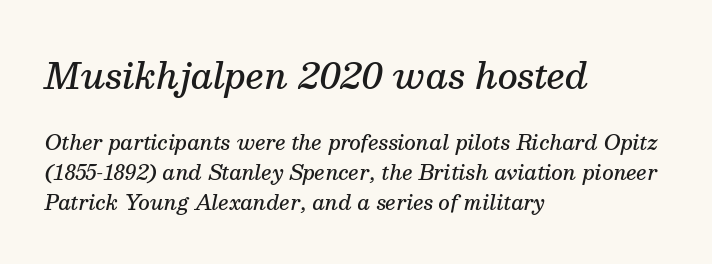
Each row of text sits above clean, open space. The text was rendered using a seriffed face with decorative stroke endings. Style check: oblique. The type is set solid horizontally, with unmodified tracking. Spacing verdict: proportional, widths tailored to each character. In CSS terms this would be text-align: left.
